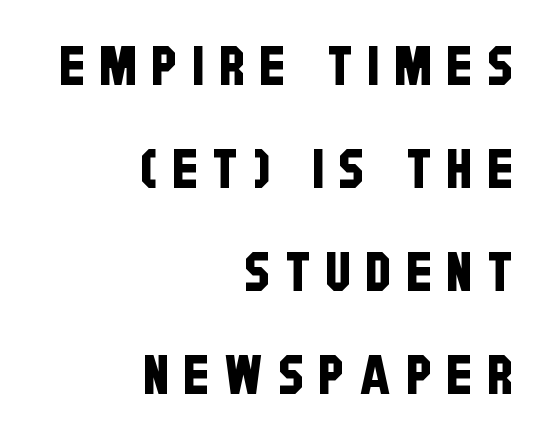
Q: Is the typeface a serif or a sans-serif typeface? A: Sans-serif.
Q: Is the text underlined? A: No.
Q: How is the paragraph aligned? A: Right-aligned.
Q: Is the spacing between letters normal or unusually wide? A: Unusually wide.
Q: Is the spacing between lines tight, normal or loose? A: Loose.
Q: Width (condensed, normal, or wide)? A: Condensed.
Q: Stroke contrast? A: Low.
Q: x-height? A: Large.
Q: Monospaced? A: No.
